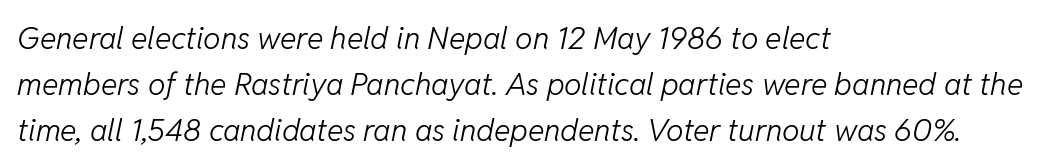
Clear beneath every line of the passage. The text carries the slant typical of an italic or oblique font. Compared with typical paragraphs, the rows here are spaced about the same. You could not count columns in this text — the font is proportionally spaced. The letters look calm and open, with moderate or lighter stems. Is the letter spacing exaggerated? No — it looks like the ordinary default.
